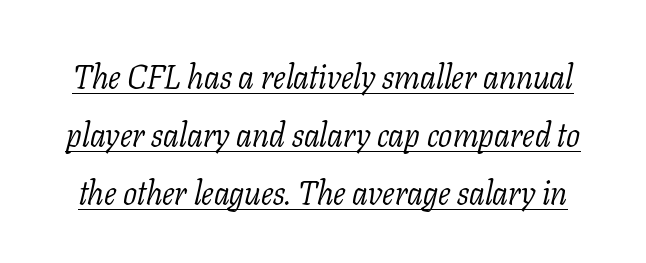
The passage shown is typed in a proportional face where columns would drift. The letterforms sit shoulder to shoulder at normal distance. Slanted lettering throughout. Is the type heavy? It reads as light-to-regular instead. Note: serifs present on the glyphs. Has an underline been added? It has.
